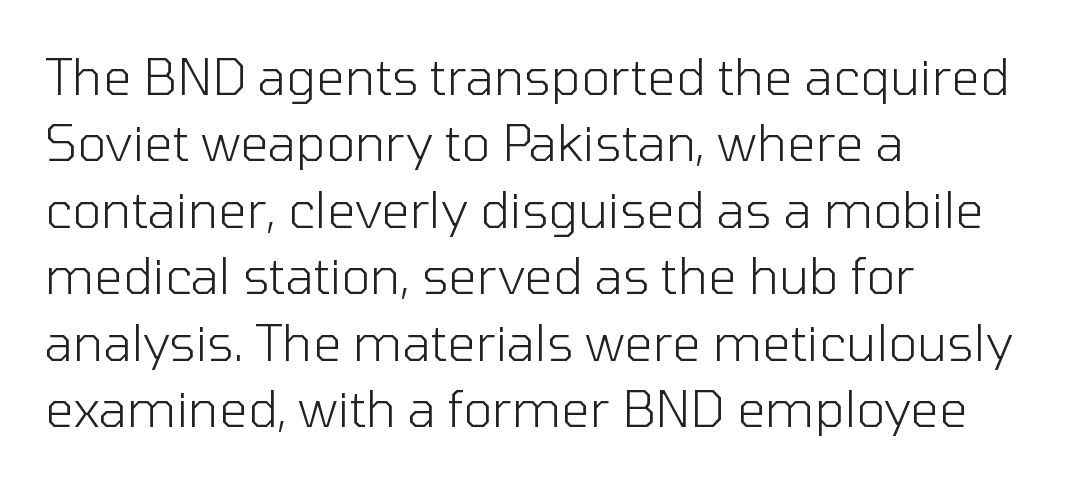
One glance says typical: line gaps are just what's usual. Honestly, there is no underline to notice here at all. Honestly, the letter spacing is just normal — you wouldn't notice it. Weight class: somewhere from thin through regular. Does the type have serifs? No, each stem ends abruptly.
